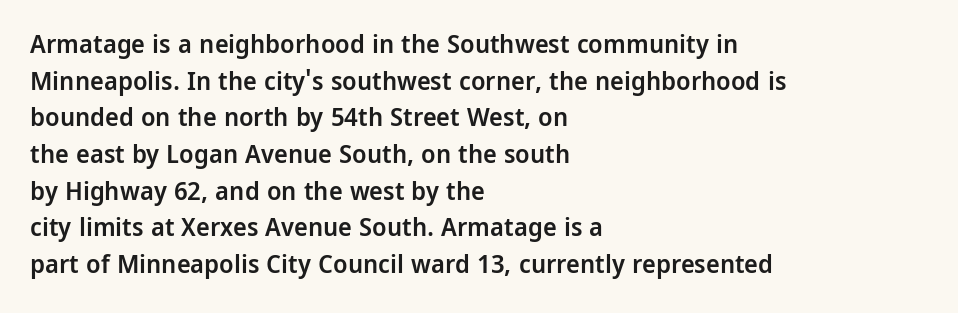
The image shows 26 px text type, upright; set left-aligned, normal line spacing (1.41x), normal letter spacing, not underlined.
